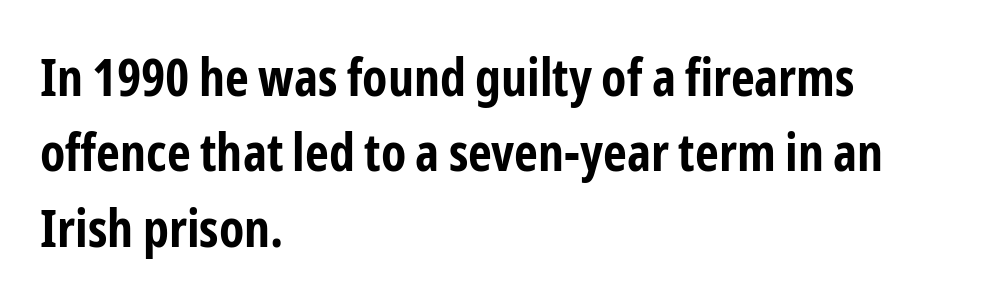
{"serif": "no", "italic": "no", "bold": "yes", "weight": "bold", "width": "condensed", "stroke_contrast": "low", "x_height": "medium", "monospaced": "no", "underline": "no", "align": "left", "line_spacing": "normal", "line_spacing_ratio": 1.45, "letter_spacing": "normal", "letter_spacing_em": 0.0, "glyph_px": 52}
